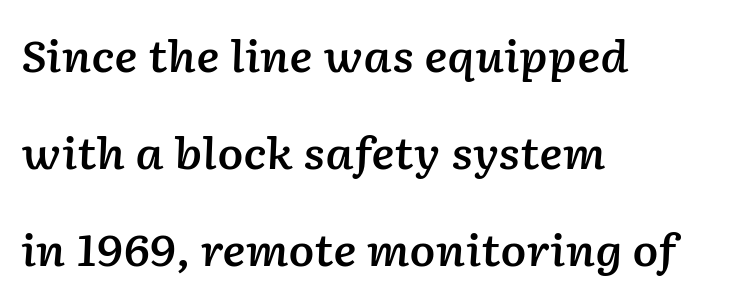
{"italic": "yes", "lean": "right", "slant_degrees": 2, "bold": "semi", "weight": "semibold", "width": "normal", "stroke_contrast": "low", "x_height": "medium", "monospaced": "no", "underline": "no", "align": "left", "line_spacing": "loose", "line_spacing_ratio": 2.26, "letter_spacing": "normal", "letter_spacing_em": 0.0, "glyph_px": 43}
